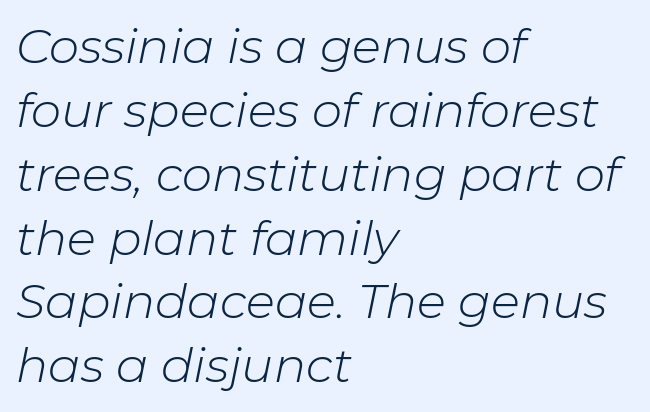
{"italic": "yes", "lean": "right", "slant_degrees": 11, "bold": "no", "weight": "light", "width": "normal", "stroke_contrast": "low", "x_height": "medium", "monospaced": "no", "underline": "no", "align": "left", "line_spacing": "normal", "line_spacing_ratio": 1.33, "letter_spacing": "normal", "letter_spacing_em": 0.0, "glyph_px": 48}
